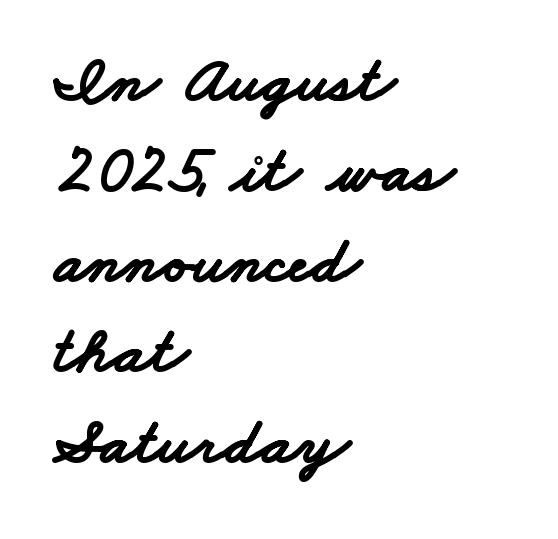
Q: Is the text bold? A: Yes.
Q: Is the typeface a serif or a sans-serif typeface? A: Sans-serif.
Q: Is the text underlined? A: No.
Q: How is the paragraph aligned? A: Left-aligned.
Q: Is the spacing between letters normal or unusually wide? A: Normal.
Q: Is the spacing between lines tight, normal or loose? A: Normal.
Q: Width (condensed, normal, or wide)? A: Wide.
Q: Stroke contrast? A: Low.
Q: x-height? A: Small.
Q: Monospaced? A: No.
